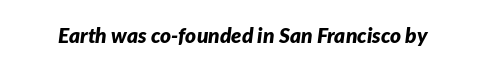
Q: Is the text bold? A: Yes.
Q: Is the text italic (slanted)? A: Yes, it leans right by about 7 degrees.
Q: Is the text underlined? A: No.
Q: Is the spacing between letters normal or unusually wide? A: Normal.
